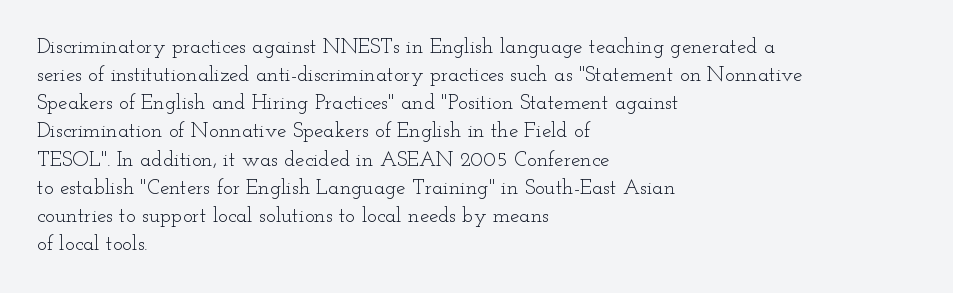
The image shows 21 px text type, upright; set left-aligned, normal line spacing (1.34x), normal letter spacing, not underlined.
